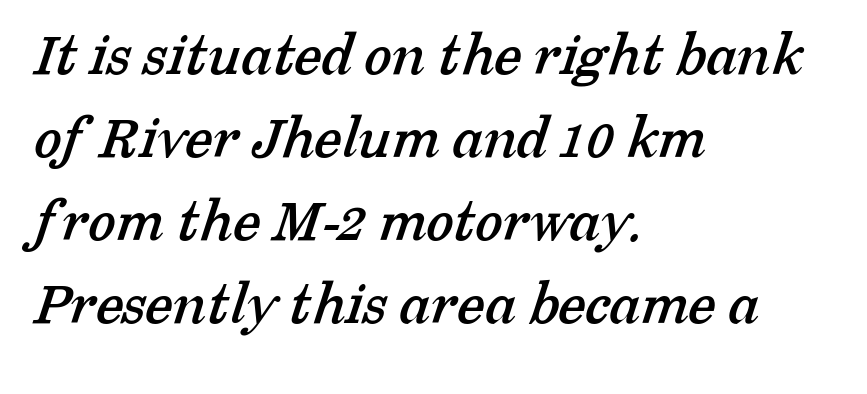
The image shows 63 px serif type; set left-aligned, normal line spacing (1.32x), normal letter spacing, not underlined; low stroke contrast and a medium x-height.
